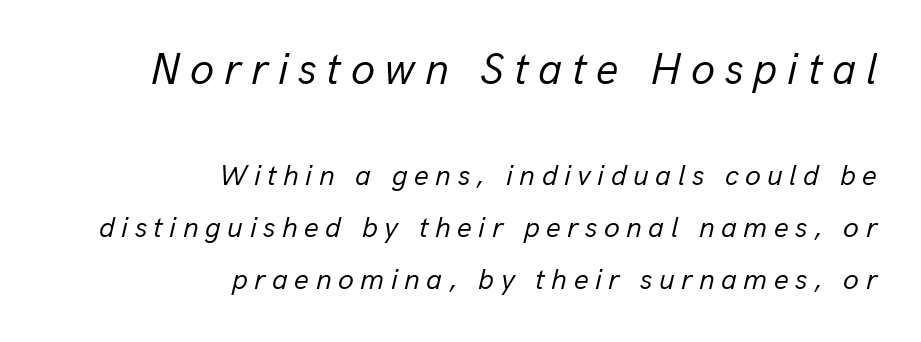
The image shows 44 px regular-weight type, italic (leaning right); set right-aligned, line spacing 1.79x, unusually wide letter spacing (+0.22 em), not underlined; the first (top) block is 1.52x larger; low stroke contrast and a medium x-height.
